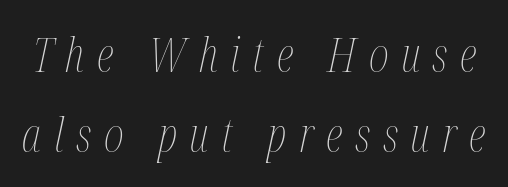
The image shows 48 px thin, condensed type, italic (leaning right); set normal line spacing (1.66x), unusually wide letter spacing (+0.26 em), not underlined; medium stroke contrast and a medium x-height.
